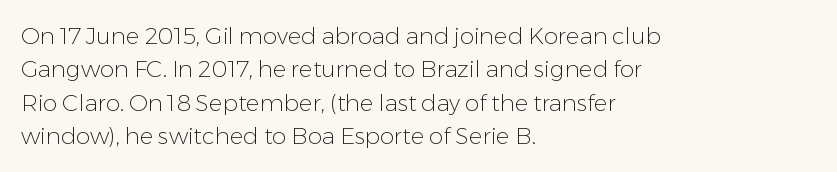
Q: Is the text bold? A: No.
Q: Is the text italic (slanted)? A: No, it is upright.
Q: Is the text underlined? A: No.
Q: How is the paragraph aligned? A: Left-aligned.
Q: Is the spacing between letters normal or unusually wide? A: Normal.
Q: Is the spacing between lines tight, normal or loose? A: Normal.
